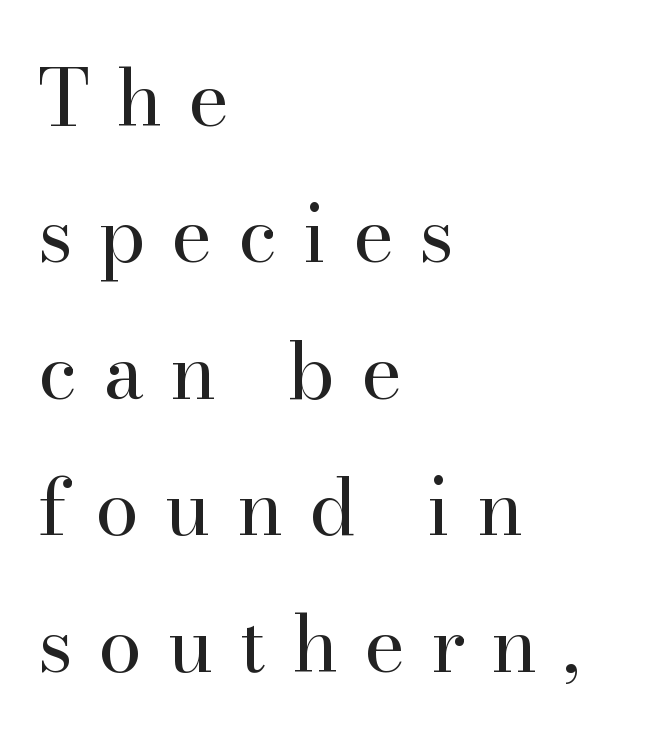
{"serif": "yes", "italic": "no", "bold": "no", "weight": "regular", "width": "normal", "stroke_contrast": "high", "x_height": "small", "monospaced": "no", "underline": "no", "align": "left", "line_spacing_ratio": 1.75, "letter_spacing": "wide", "letter_spacing_em": 0.33, "glyph_px": 78}
